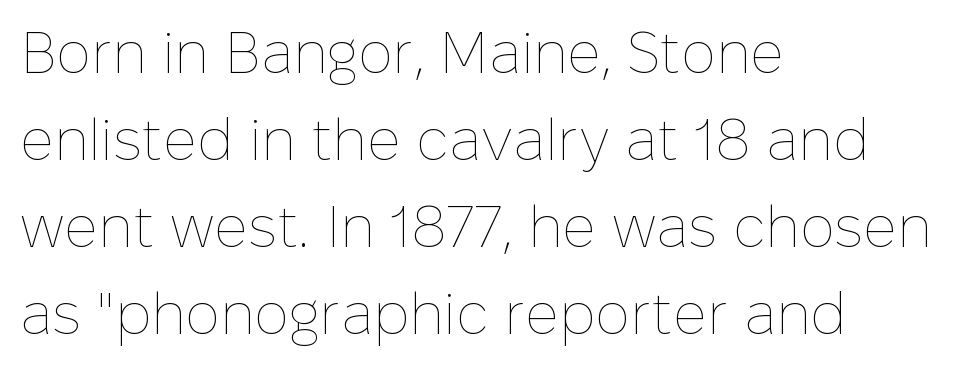
The image shows 58 px thin type, upright; set left-aligned, normal line spacing (1.5x), normal letter spacing, not underlined; low stroke contrast and a medium x-height.
